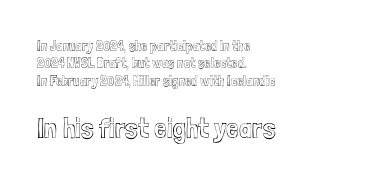
The image shows 28 px condensed type, upright; set left-aligned, line spacing 1.24x, normal letter spacing, not underlined; the second (bottom) block is 2.0x larger; a medium x-height.
